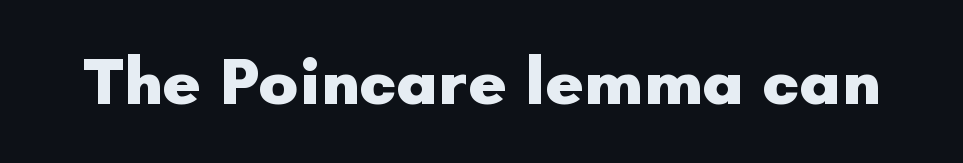
The image shows 67 px heavy sans-serif type, upright; set normal letter spacing, not underlined; low stroke contrast and a small x-height.
